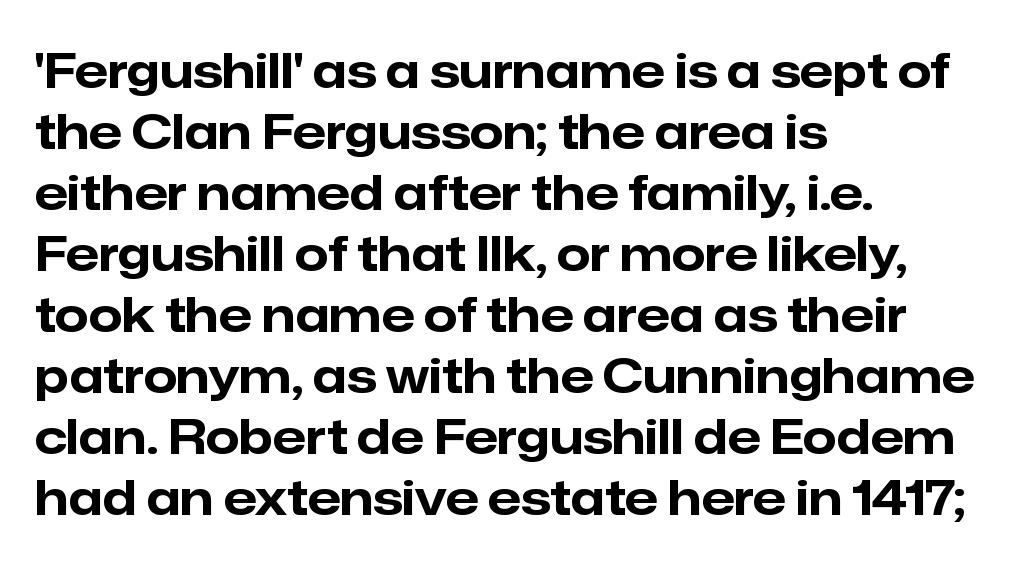
Q: Is the text bold? A: Yes.
Q: Is the text italic (slanted)? A: No, it is upright.
Q: Is the typeface a serif or a sans-serif typeface? A: Sans-serif.
Q: Is the text underlined? A: No.
Q: How is the paragraph aligned? A: Left-aligned.
Q: Is the spacing between letters normal or unusually wide? A: Normal.
Q: Is the spacing between lines tight, normal or loose? A: Normal.
Q: Width (condensed, normal, or wide)? A: Normal.
Q: Stroke contrast? A: Low.
Q: x-height? A: Medium.
Q: Monospaced? A: No.
